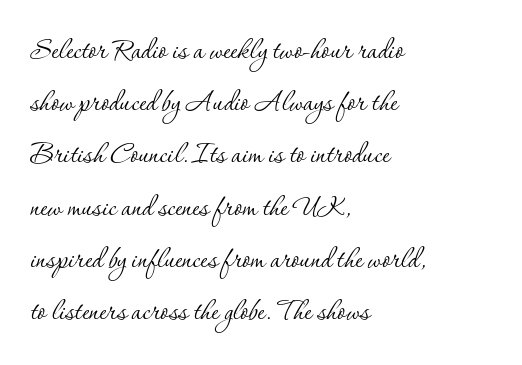
The image shows 36 px thin serif type; set left-aligned, normal line spacing (1.45x), normal letter spacing, not underlined; low stroke contrast and a small x-height.
